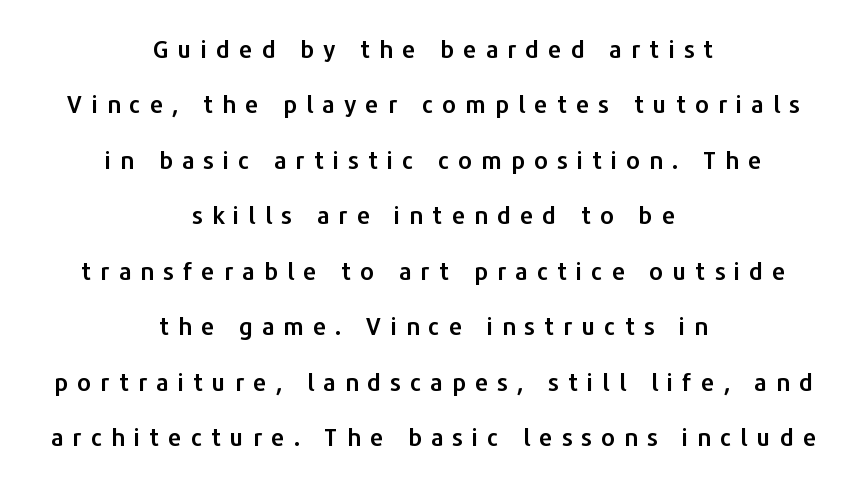
{"italic": "no", "underline": "no", "align": "center", "line_spacing": "loose", "line_spacing_ratio": 2.31, "letter_spacing": "wide", "letter_spacing_em": 0.37, "glyph_px": 24}
